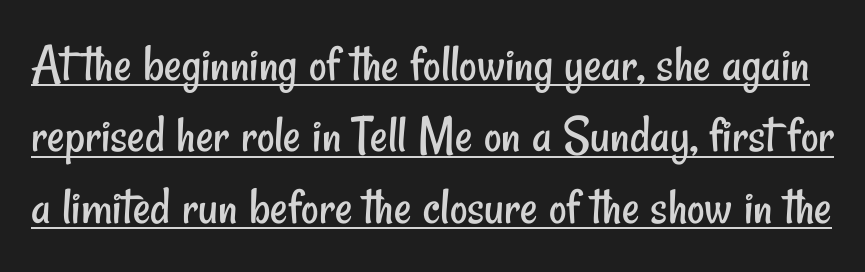
Q: Is the text bold? A: No.
Q: Is the typeface a serif or a sans-serif typeface? A: Sans-serif.
Q: Is the text underlined? A: Yes.
Q: Is the spacing between letters normal or unusually wide? A: Normal.
Q: Is the spacing between lines tight, normal or loose? A: Normal.
Q: Width (condensed, normal, or wide)? A: Condensed.
Q: Stroke contrast? A: Low.
Q: x-height? A: Small.
Q: Monospaced? A: No.
